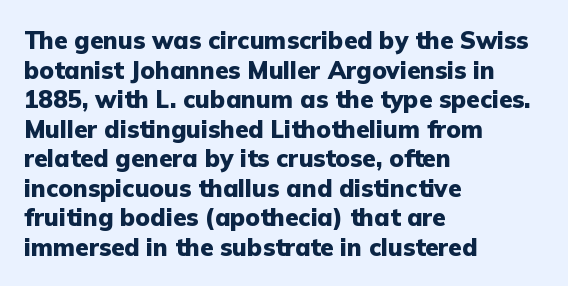
{"italic": "no", "bold": "yes", "underline": "no", "align": "left", "line_spacing_ratio": 1.23, "letter_spacing": "normal", "letter_spacing_em": 0.0, "glyph_px": 24}
